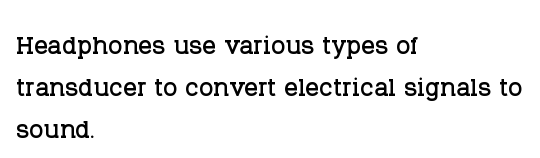
Q: Is the text italic (slanted)? A: No, it is upright.
Q: Is the typeface a serif or a sans-serif typeface? A: Serif.
Q: Is the text underlined? A: No.
Q: How is the paragraph aligned? A: Left-aligned.
Q: Is the spacing between letters normal or unusually wide? A: Normal.
Q: Width (condensed, normal, or wide)? A: Normal.
Q: Stroke contrast? A: Low.
Q: x-height? A: Large.
Q: Monospaced? A: No.
